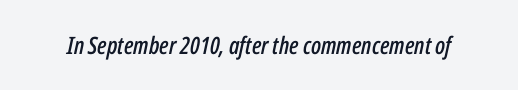
{"italic": "yes", "lean": "right", "slant_degrees": 12, "underline": "no", "letter_spacing": "normal", "letter_spacing_em": 0.0, "glyph_px": 24}
